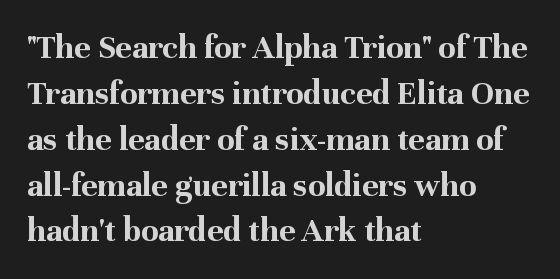
This rendering features lettering with no underline. Line starts are locked; line ends wander. The passage shown stacks its lines at a standard gap. This is the regular roman posture of the typeface.
